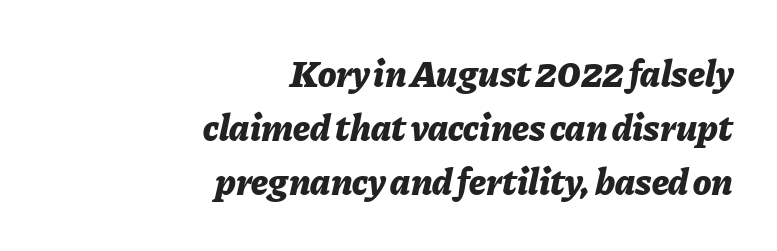
Q: Is the text bold? A: Yes.
Q: Is the text italic (slanted)? A: Yes, it leans right by about 11 degrees.
Q: Is the text underlined? A: No.
Q: How is the paragraph aligned? A: Right-aligned.
Q: Is the spacing between letters normal or unusually wide? A: Normal.
Q: Is the spacing between lines tight, normal or loose? A: Normal.
Q: Width (condensed, normal, or wide)? A: Normal.
Q: Stroke contrast? A: Low.
Q: x-height? A: Medium.
Q: Monospaced? A: No.
